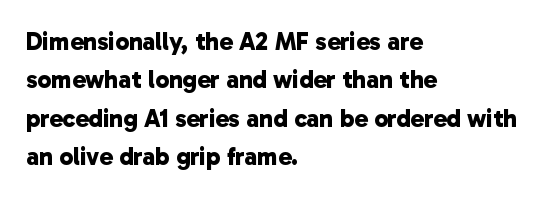
The image shows 25 px bold type; set left-aligned, normal line spacing (1.54x), normal letter spacing, not underlined.
